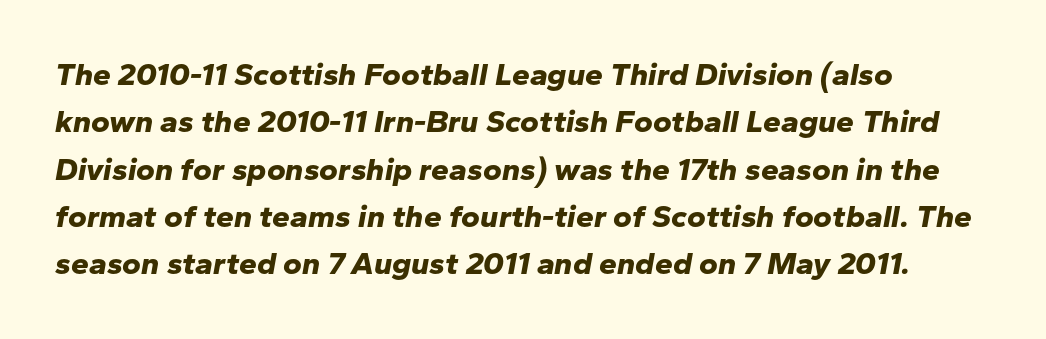
{"italic": "yes", "lean": "right", "slant_degrees": 10, "bold": "yes", "weight": "bold", "width": "normal", "stroke_contrast": "low", "x_height": "medium", "monospaced": "no", "underline": "no", "align": "left", "line_spacing": "normal", "line_spacing_ratio": 1.48, "letter_spacing": "normal", "letter_spacing_em": 0.0, "glyph_px": 32}
